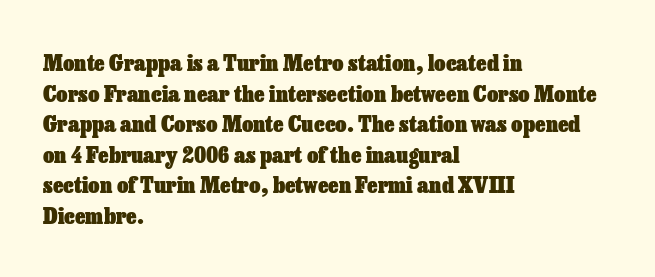
The image shows 22 px bold type, upright; set left-aligned, normal line spacing (1.39x), normal letter spacing, not underlined.
